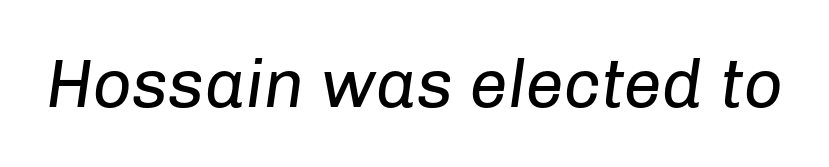
Q: Is the text bold? A: No.
Q: Is the text italic (slanted)? A: Yes, it leans right by about 8 degrees.
Q: Is the text underlined? A: No.
Q: Is the spacing between letters normal or unusually wide? A: Normal.
Q: Width (condensed, normal, or wide)? A: Normal.
Q: Stroke contrast? A: Low.
Q: x-height? A: Medium.
Q: Monospaced? A: No.
